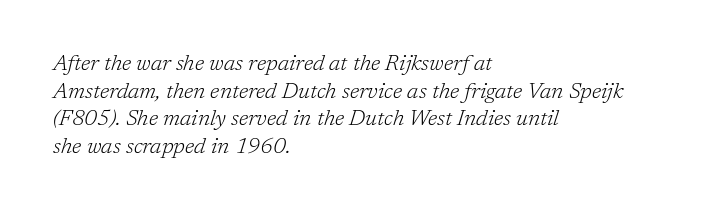
The image shows 22 px text type, italic (leaning right); set left-aligned, normal line spacing (1.26x), normal letter spacing, not underlined.
